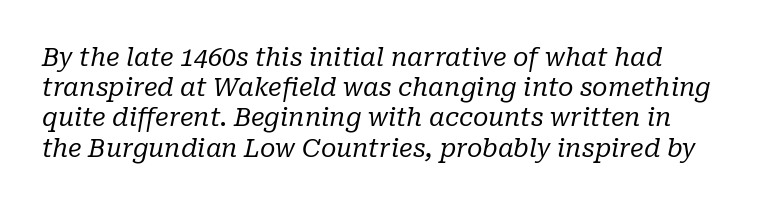
The image shows 25 px text type, italic (leaning right); set line spacing 1.21x, normal letter spacing, not underlined.
